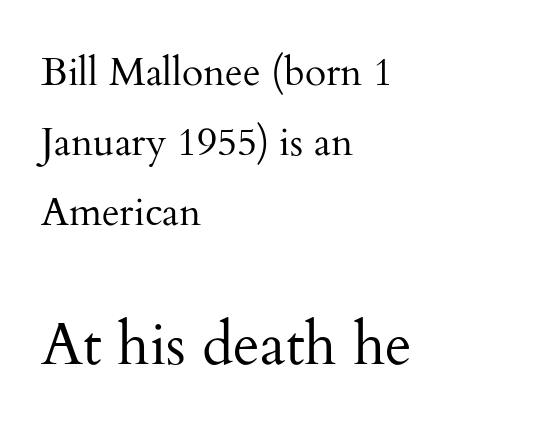
Q: Is the text bold? A: No.
Q: Is the text italic (slanted)? A: No, it is upright.
Q: Is the typeface a serif or a sans-serif typeface? A: Serif.
Q: Is the text underlined? A: No.
Q: How is the paragraph aligned? A: Left-aligned.
Q: Is the spacing between letters normal or unusually wide? A: Normal.
Q: Which block of text is set in a larger size, the first (top) or the second (bottom)? A: The second (bottom) one.
Q: Width (condensed, normal, or wide)? A: Normal.
Q: Stroke contrast? A: Medium.
Q: x-height? A: Small.
Q: Monospaced? A: No.
